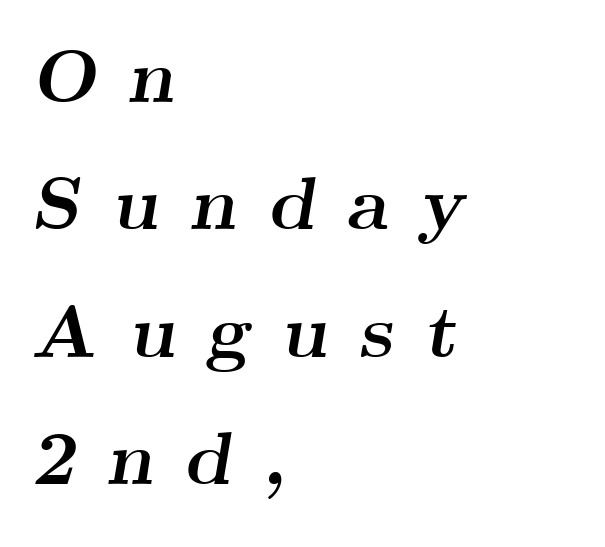
The rendering uses natural spacing where letterforms have individual widths. Emphasis by weight is at full strength: bold. Successive baselines arrive at the customary interval. Letterform terminals end in serifs throughout the passage. The rendering applies a slant to the glyphs. Anything drawn beneath the words? Only blank space.
